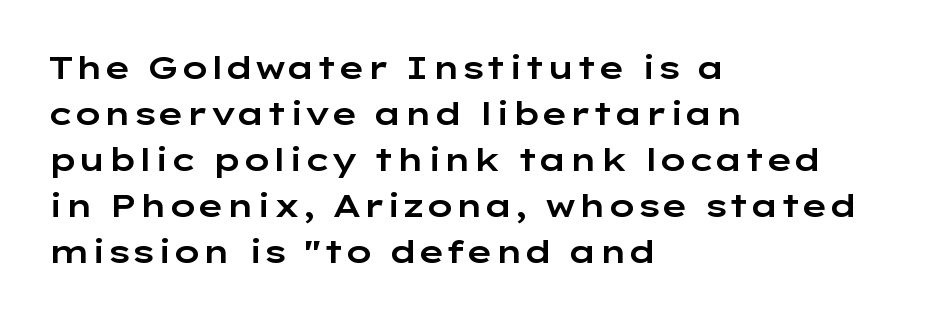
{"serif": "no", "italic": "no", "width": "wide", "stroke_contrast": "low", "x_height": "medium", "monospaced": "no", "underline": "no", "align": "left", "line_spacing": "normal", "line_spacing_ratio": 1.44, "letter_spacing": "normal", "letter_spacing_em": 0.0, "glyph_px": 32}
